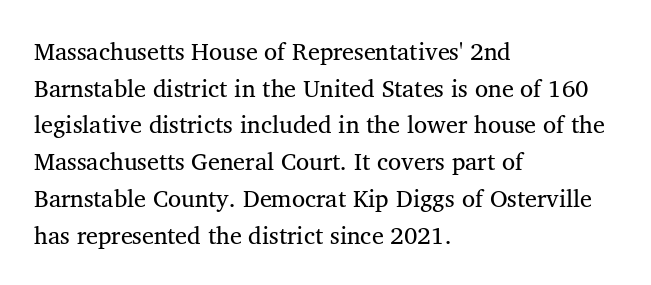
{"bold": "no", "underline": "no", "align": "left", "line_spacing": "normal", "line_spacing_ratio": 1.53, "letter_spacing": "normal", "letter_spacing_em": 0.0, "glyph_px": 24}
